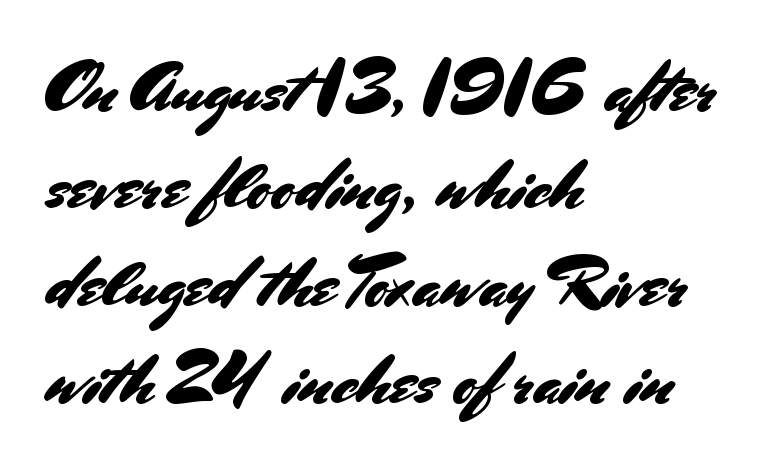
{"serif": "no", "width": "normal", "stroke_contrast": "medium", "x_height": "small", "monospaced": "no", "underline": "no", "align": "left", "line_spacing": "normal", "line_spacing_ratio": 1.39, "letter_spacing": "normal", "letter_spacing_em": 0.0, "glyph_px": 70}
